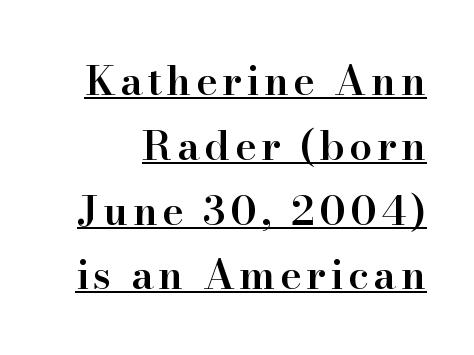
{"serif": "yes", "italic": "no", "bold": "semi", "weight": "semibold", "width": "normal", "stroke_contrast": "high", "x_height": "small", "monospaced": "no", "underline": "yes", "line_spacing": "normal", "line_spacing_ratio": 1.58, "glyph_px": 41}
